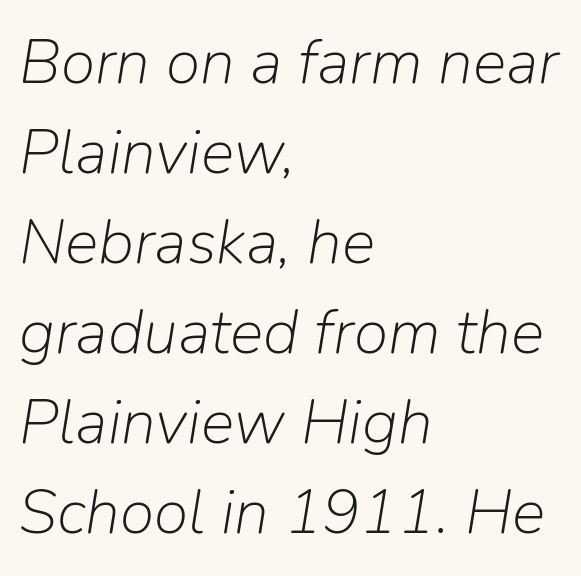
The face used here is rendered with its standard letterfit. Think of a printed novel: that variable character pitch is what you see here. Descender tails drop into unmarked territory. The face used here has a pronounced slope to its letters.
